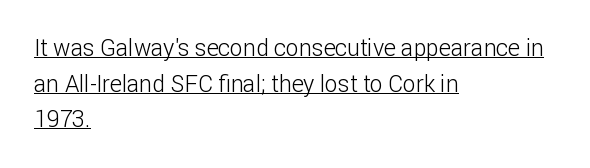
Q: Is the text bold? A: No.
Q: Is the text italic (slanted)? A: No, it is upright.
Q: Is the text underlined? A: Yes.
Q: How is the paragraph aligned? A: Left-aligned.
Q: Is the spacing between letters normal or unusually wide? A: Normal.
Q: Is the spacing between lines tight, normal or loose? A: Normal.
